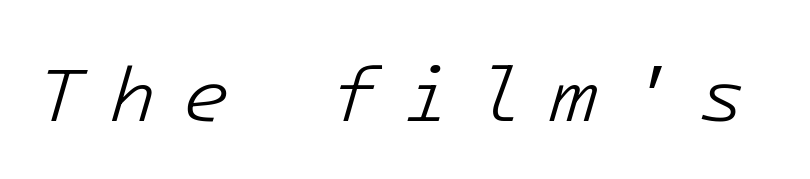
The image shows 78 px light type, italic (leaning right), monospaced; set unusually wide letter spacing (+0.33 em), not underlined; low stroke contrast and a medium x-height.
